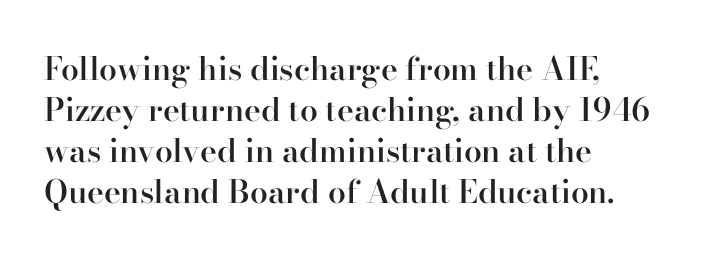
{"serif": "yes", "italic": "no", "bold": "semi", "weight": "semibold", "width": "normal", "stroke_contrast": "high", "x_height": "small", "monospaced": "no", "underline": "no", "align": "left", "line_spacing": "normal", "line_spacing_ratio": 1.28, "letter_spacing": "normal", "letter_spacing_em": 0.0, "glyph_px": 32}
